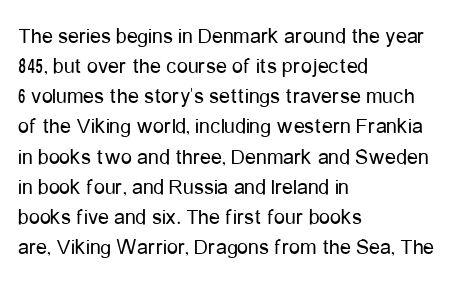
{"italic": "no", "bold": "no", "underline": "no", "align": "left", "line_spacing": "normal", "line_spacing_ratio": 1.37, "letter_spacing": "normal", "letter_spacing_em": 0.0, "glyph_px": 22}
